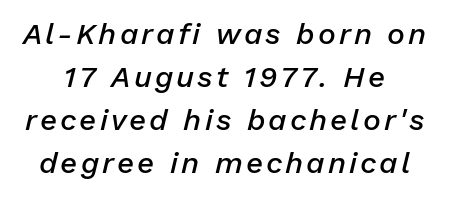
{"italic": "yes", "lean": "right", "slant_degrees": 13, "bold": "semi", "weight": "semibold", "width": "normal", "stroke_contrast": "low", "x_height": "medium", "monospaced": "no", "underline": "no", "line_spacing": "normal", "line_spacing_ratio": 1.43, "glyph_px": 30}
